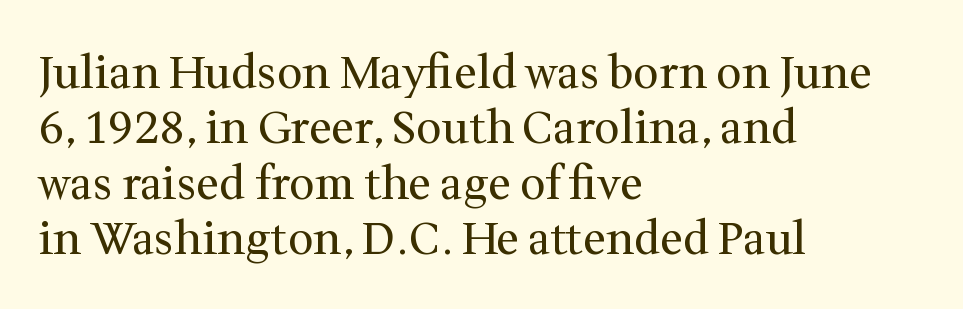
The type is set solid horizontally, with unmodified tracking. Serif or sans? Serif — the stroke terminals have little feet. The zone under the glyphs is completely vacant. Think of a printed novel: that variable character pitch is what you see here.
